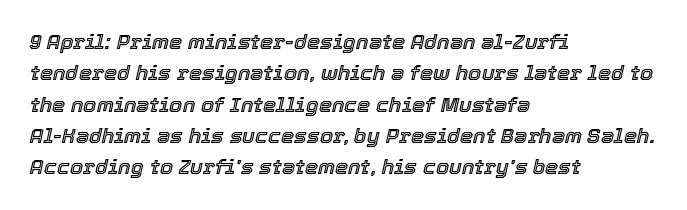
In terms of letterspacing, this is plain default setting. Would a proofreader flag this as italicized? Yes. The paragraph has a hard left edge and a soft right edge. Line spacing here is normal. Descenders are the only things crossing below the line.
